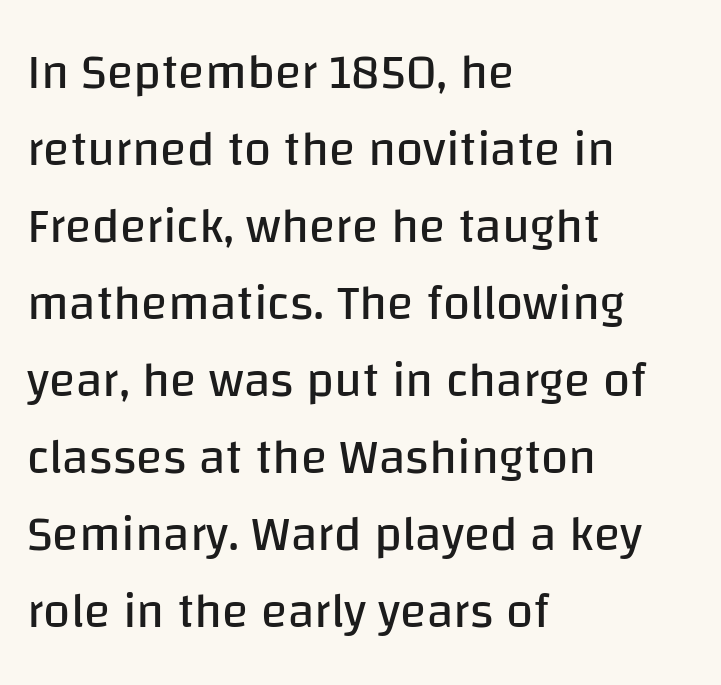
{"serif": "no", "italic": "no", "bold": "no", "weight": "regular", "width": "normal", "stroke_contrast": "low", "x_height": "large", "monospaced": "no", "underline": "no", "align": "left", "line_spacing": "normal", "line_spacing_ratio": 1.57, "letter_spacing": "normal", "letter_spacing_em": 0.0, "glyph_px": 49}
